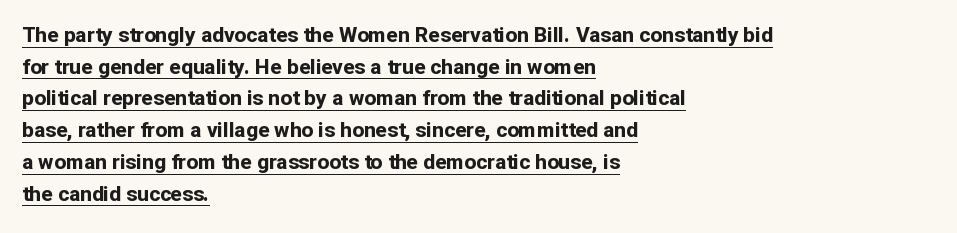
Q: Is the text bold? A: Yes.
Q: Is the text italic (slanted)? A: No, it is upright.
Q: Is the text underlined? A: Yes.
Q: How is the paragraph aligned? A: Left-aligned.
Q: Is the spacing between letters normal or unusually wide? A: Normal.
Q: Is the spacing between lines tight, normal or loose? A: Normal.
